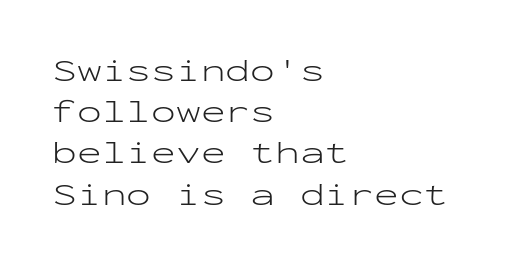
The letters march in equal steps, a hallmark of fixed-pitch type. There is no visible air inserted between adjacent glyphs. Line beginnings align vertically; line endings do not. Upright lettering throughout. Decoration check: the copy has no underline. Summary of weight: not heavy and not bold.
